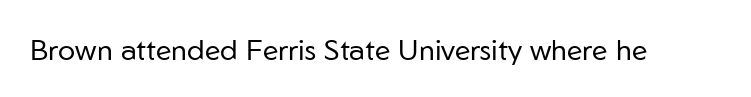
Q: Is the text bold? A: No.
Q: Is the text italic (slanted)? A: No, it is upright.
Q: Is the typeface a serif or a sans-serif typeface? A: Sans-serif.
Q: Is the text underlined? A: No.
Q: Is the spacing between letters normal or unusually wide? A: Normal.
Q: Width (condensed, normal, or wide)? A: Normal.
Q: Stroke contrast? A: Low.
Q: x-height? A: Medium.
Q: Monospaced? A: No.
